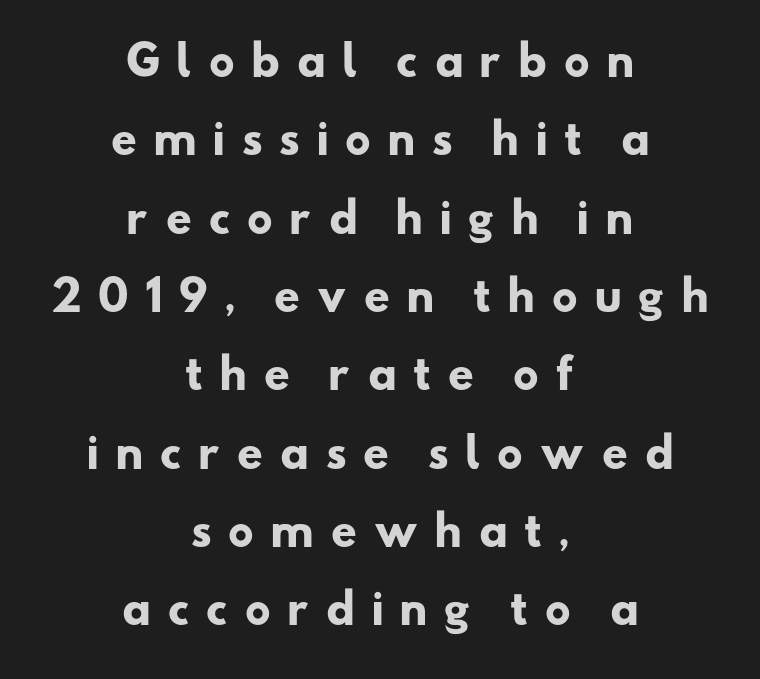
The image shows 41 px heavy, wide sans-serif type; set centered, loose line spacing (1.91x), unusually wide letter spacing (+0.37 em), not underlined; low stroke contrast and a small x-height.
